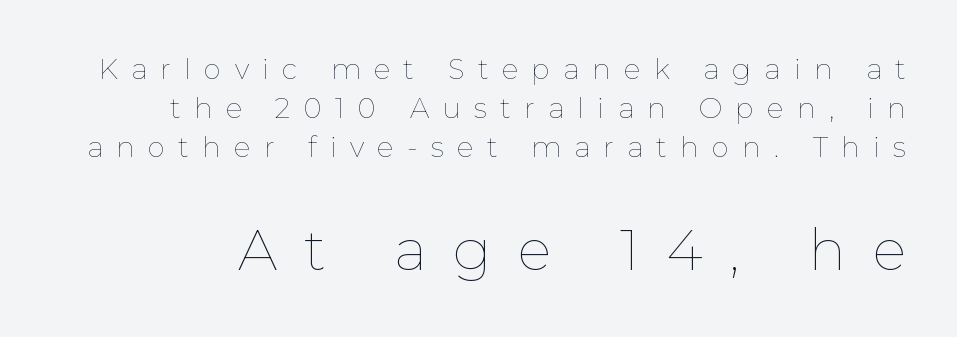
{"italic": "no", "bold": "no", "weight": "thin", "width": "normal", "stroke_contrast": "low", "x_height": "medium", "monospaced": "no", "underline": "no", "line_spacing": "normal", "line_spacing_ratio": 1.4, "letter_spacing": "wide", "letter_spacing_em": 0.47, "larger_block": "second", "size_ratio": 2.04, "glyph_px": 57}
